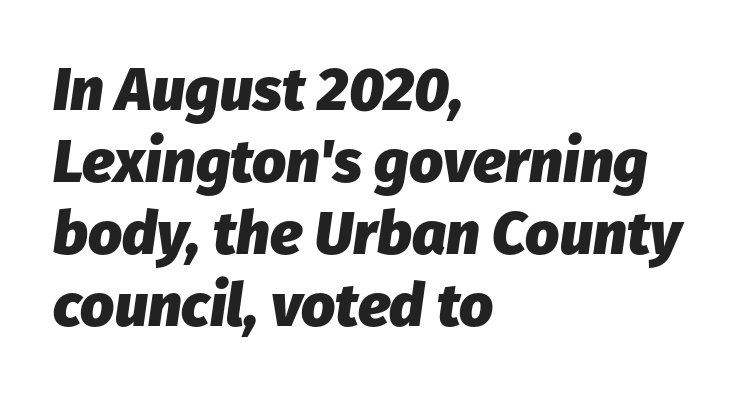
Every row of glyphs begins at an identical x-position on the left. Only glyphs here, with clear space below each row. Style check: oblique. The letterforms sit shoulder to shoulder at normal distance. Strong, thick strokes mark this as bold type. Looks like regular typesetting: each glyph gets only the width it needs.
